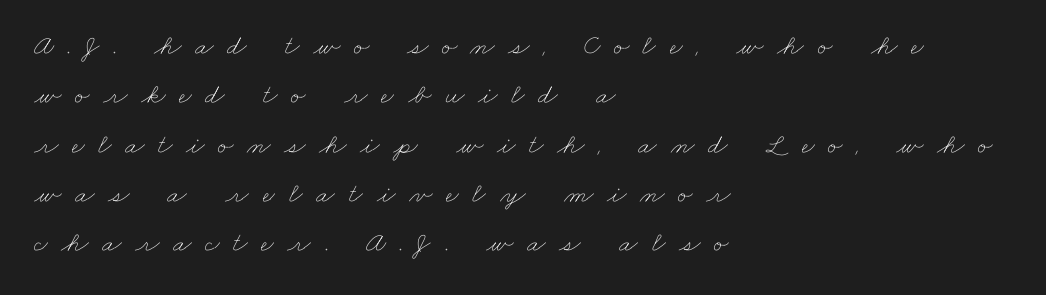
Someone cranked the tracking dial way up on this one. Is the type heavy? It reads as light-to-regular instead. A classic flush-left, rag-right setting is used for this passage. A bare baseline throughout the passage. Proportional: the letters do not fall into vertical columns.
